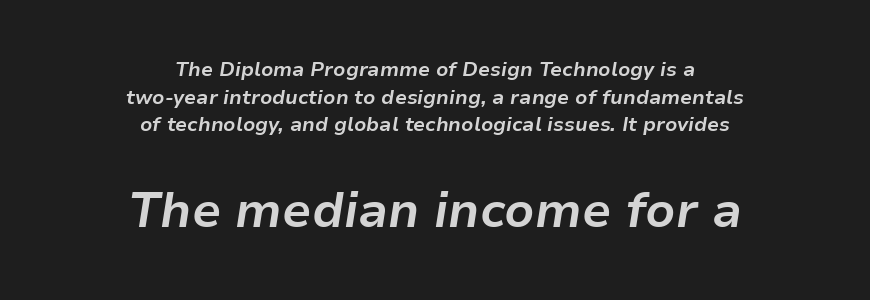
{"italic": "yes", "lean": "right", "slant_degrees": 9, "bold": "yes", "weight": "bold", "width": "normal", "stroke_contrast": "low", "x_height": "medium", "monospaced": "no", "underline": "no", "align": "center", "line_spacing": "normal", "line_spacing_ratio": 1.38, "letter_spacing": "normal", "letter_spacing_em": 0.0, "larger_block": "second", "size_ratio": 2.45, "glyph_px": 49}
